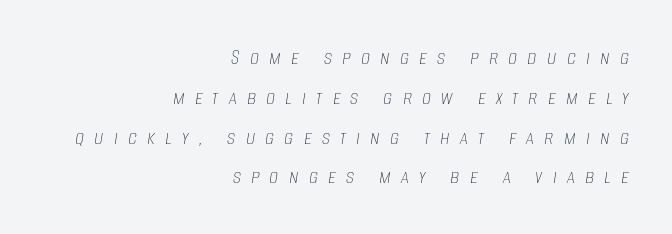
The image shows 23 px text type, italic (leaning right); set right-aligned, line spacing 1.73x, unusually wide letter spacing (+0.44 em), not underlined.
